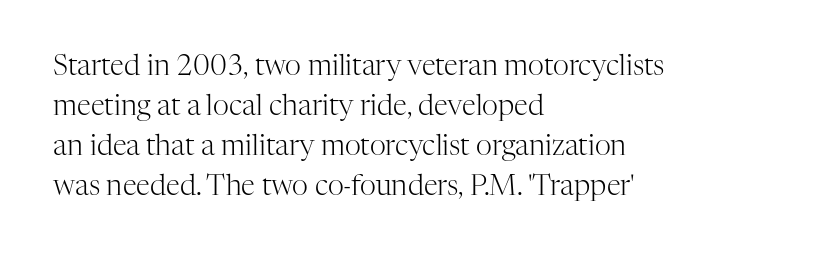
The image shows 28 px light serif type, upright; set left-aligned, normal line spacing (1.43x), normal letter spacing, not underlined; high stroke contrast and a medium x-height.
